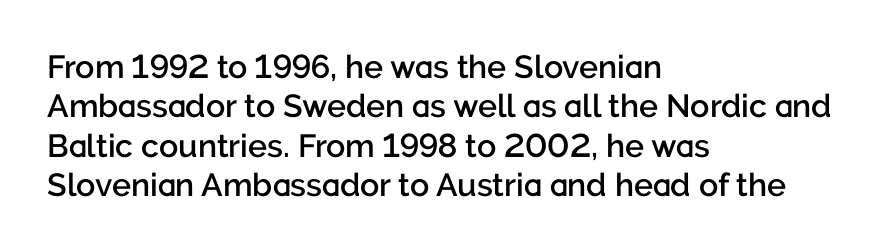
{"serif": "no", "italic": "no", "bold": "semi", "weight": "semibold", "width": "normal", "stroke_contrast": "low", "x_height": "medium", "monospaced": "no", "underline": "no", "align": "left", "line_spacing_ratio": 1.23, "letter_spacing": "normal", "letter_spacing_em": 0.0, "glyph_px": 32}
